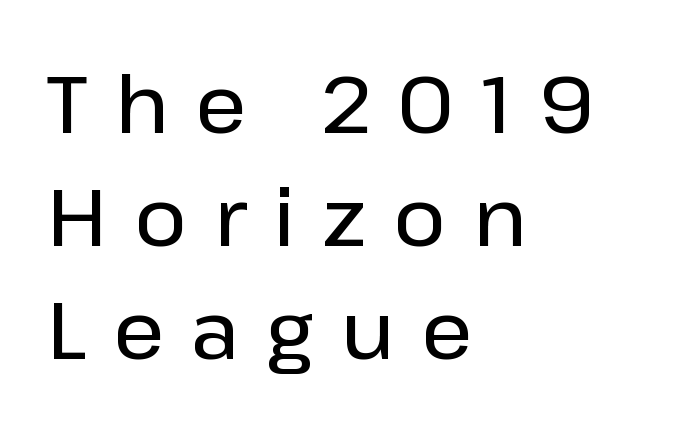
If you measured baseline to baseline, you'd find a middling distance. Unlike a traditional serif, this face leaves its strokes unadorned. A typesetter would call this proportional, since set widths differ per character. Students, note that the glyphs here are deliberately spaced far apart. Line beginnings align vertically; line endings do not. Type without underlining.
